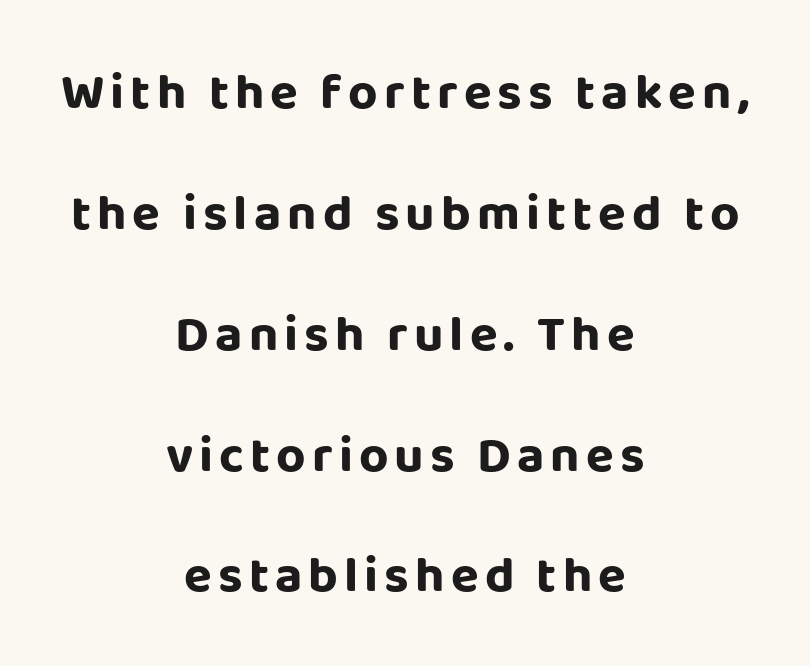
Q: Is the text bold? A: Yes.
Q: Is the text italic (slanted)? A: No, it is upright.
Q: Is the typeface a serif or a sans-serif typeface? A: Sans-serif.
Q: Is the text underlined? A: No.
Q: How is the paragraph aligned? A: Centered.
Q: Is the spacing between lines tight, normal or loose? A: Loose.
Q: Width (condensed, normal, or wide)? A: Normal.
Q: Stroke contrast? A: Low.
Q: x-height? A: Large.
Q: Monospaced? A: No.
